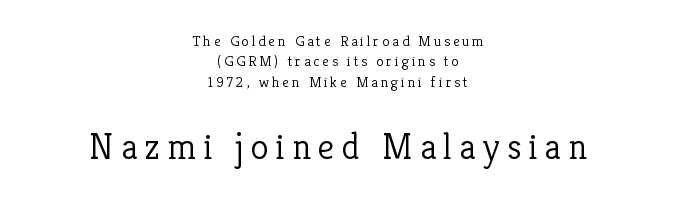
Q: Is the text bold? A: No.
Q: Is the text italic (slanted)? A: No, it is upright.
Q: Is the typeface a serif or a sans-serif typeface? A: Serif.
Q: Is the text underlined? A: No.
Q: How is the paragraph aligned? A: Centered.
Q: Is the spacing between lines tight, normal or loose? A: Normal.
Q: Which block of text is set in a larger size, the first (top) or the second (bottom)? A: The second (bottom) one.
Q: Width (condensed, normal, or wide)? A: Normal.
Q: Stroke contrast? A: Low.
Q: x-height? A: Medium.
Q: Monospaced? A: No.
